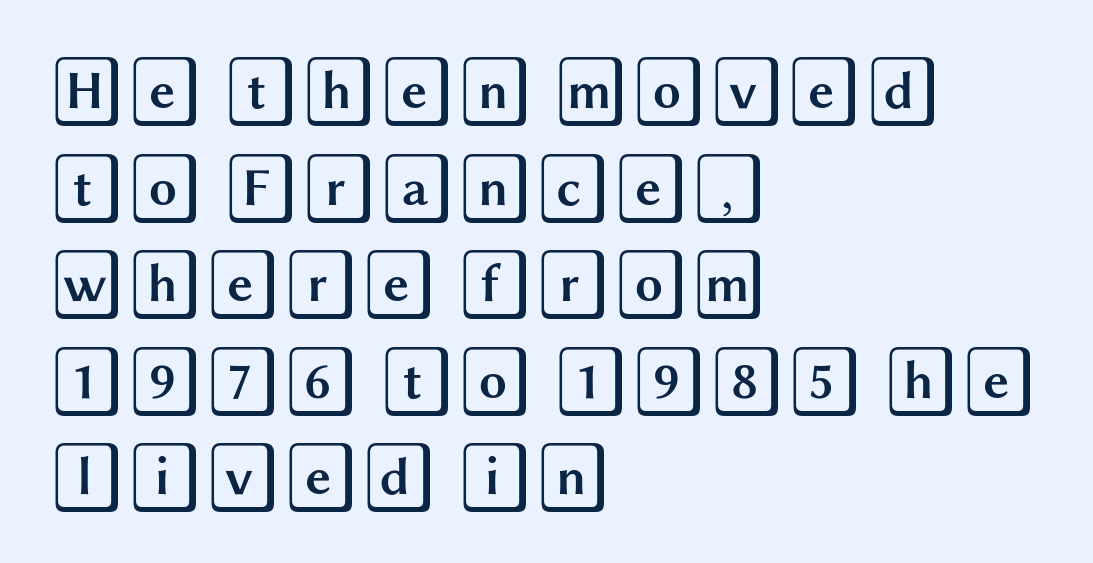
Descenders are the only things crossing below the line. This sample is left-justified, so line endings fall wherever the words run out. What stands out about the letter spacing? Nothing — it is the standard amount. You can tell it's not italic because the verticals are truly vertical. Evenly set lines give the paragraph a standard silhouette.
